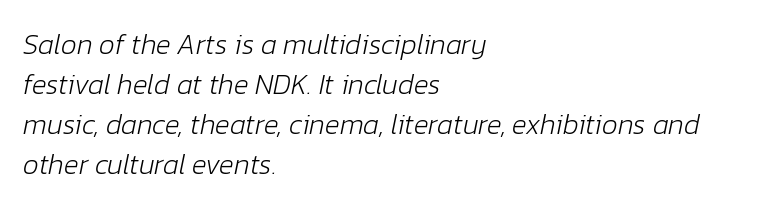
Q: Is the text bold? A: No.
Q: Is the text italic (slanted)? A: Yes, it leans right by about 12 degrees.
Q: Is the text underlined? A: No.
Q: How is the paragraph aligned? A: Left-aligned.
Q: Is the spacing between letters normal or unusually wide? A: Normal.
Q: Is the spacing between lines tight, normal or loose? A: Normal.
Q: Width (condensed, normal, or wide)? A: Normal.
Q: Stroke contrast? A: Low.
Q: x-height? A: Medium.
Q: Monospaced? A: No.
